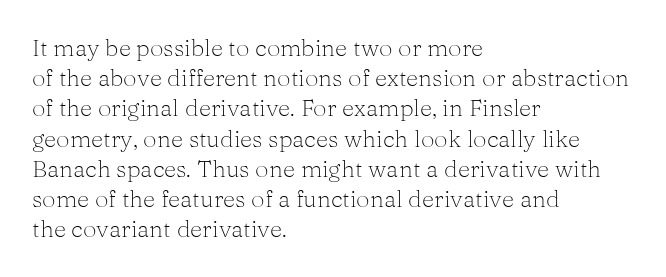
{"italic": "no", "bold": "no", "underline": "no", "align": "left", "line_spacing": "normal", "line_spacing_ratio": 1.26, "letter_spacing": "normal", "letter_spacing_em": 0.0, "glyph_px": 24}
